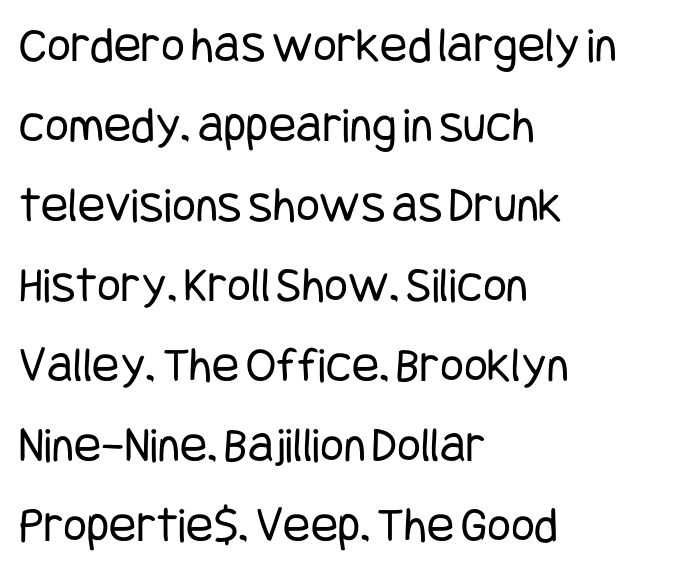
The image shows 51 px regular-weight, condensed sans-serif type, upright; set left-aligned, normal line spacing (1.57x), normal letter spacing, not underlined; low stroke contrast and a large x-height.
